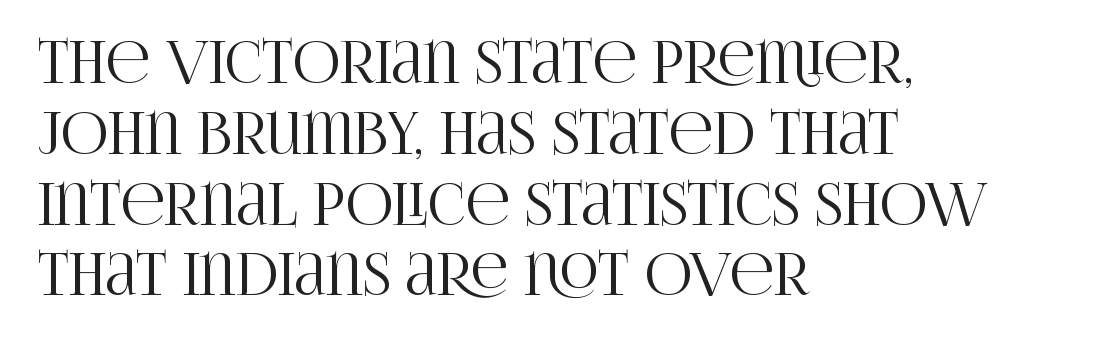
Q: Is the text italic (slanted)? A: No, it is upright.
Q: Is the typeface a serif or a sans-serif typeface? A: Serif.
Q: Is the text underlined? A: No.
Q: How is the paragraph aligned? A: Left-aligned.
Q: Is the spacing between letters normal or unusually wide? A: Normal.
Q: Width (condensed, normal, or wide)? A: Condensed.
Q: Stroke contrast? A: High.
Q: x-height? A: Large.
Q: Monospaced? A: No.
